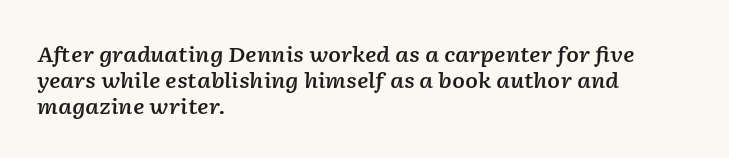
Q: Is the text bold? A: Semi-bold.
Q: Is the text italic (slanted)? A: Yes, it leans right by about 2 degrees.
Q: Is the text underlined? A: No.
Q: How is the paragraph aligned? A: Left-aligned.
Q: Is the spacing between letters normal or unusually wide? A: Normal.
